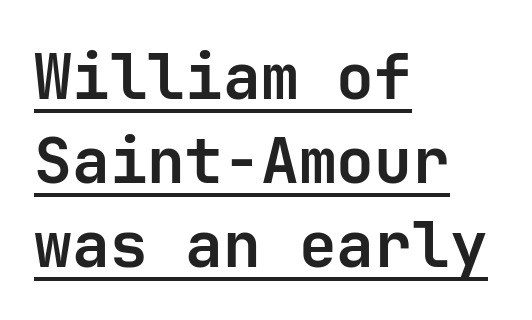
{"serif": "no", "italic": "no", "bold": "yes", "weight": "bold", "width": "normal", "stroke_contrast": "low", "x_height": "medium", "monospaced": "yes", "underline": "yes", "align": "left", "line_spacing": "normal", "line_spacing_ratio": 1.33, "letter_spacing": "normal", "letter_spacing_em": 0.0, "glyph_px": 63}
